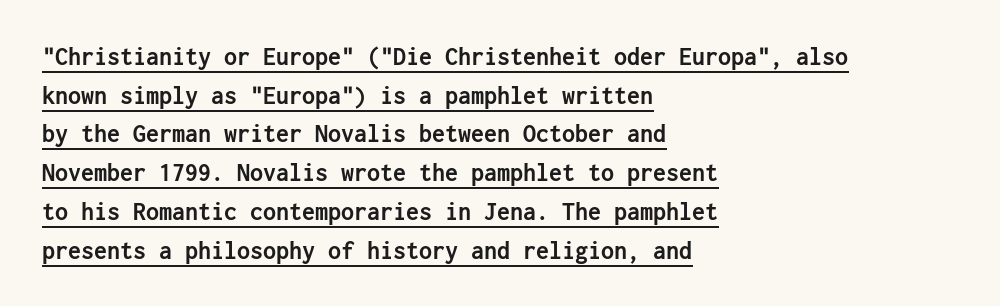
{"italic": "no", "bold": "yes", "underline": "yes", "align": "left", "line_spacing": "normal", "line_spacing_ratio": 1.49, "letter_spacing": "normal", "letter_spacing_em": 0.0, "glyph_px": 26}
